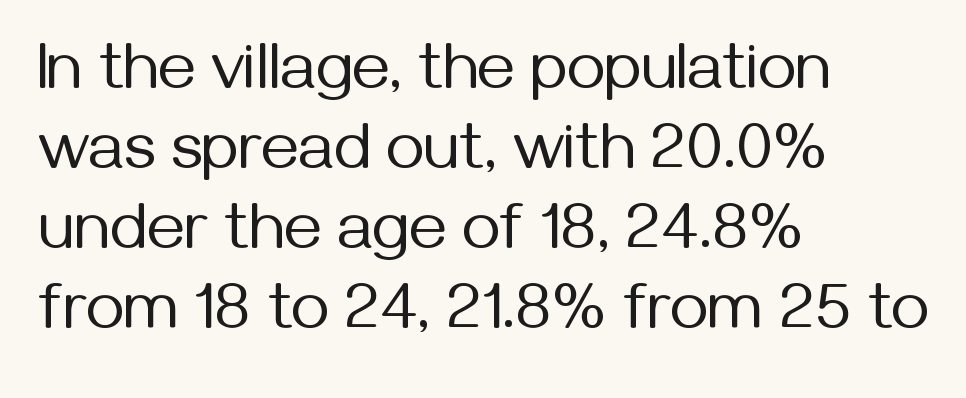
{"serif": "no", "italic": "no", "bold": "no", "weight": "regular", "width": "normal", "stroke_contrast": "medium", "x_height": "medium", "monospaced": "no", "underline": "no", "align": "left", "line_spacing_ratio": 1.21, "letter_spacing": "normal", "letter_spacing_em": 0.0, "glyph_px": 66}
